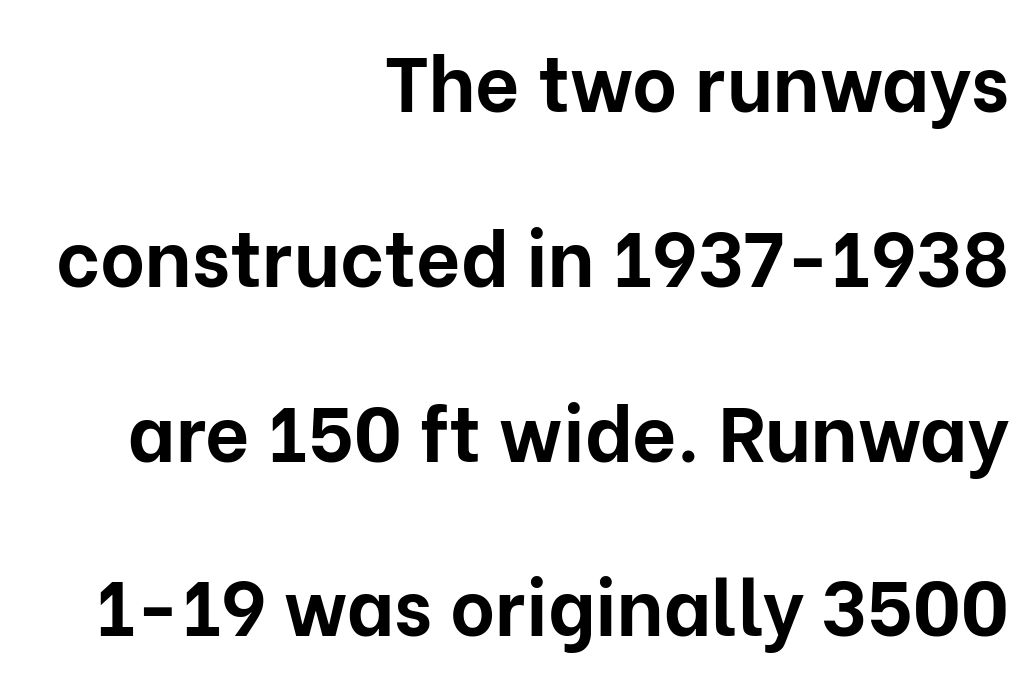
{"serif": "no", "italic": "no", "bold": "yes", "weight": "bold", "width": "normal", "stroke_contrast": "low", "x_height": "medium", "monospaced": "no", "underline": "no", "align": "right", "line_spacing": "loose", "line_spacing_ratio": 2.27, "letter_spacing": "normal", "letter_spacing_em": 0.0, "glyph_px": 77}
